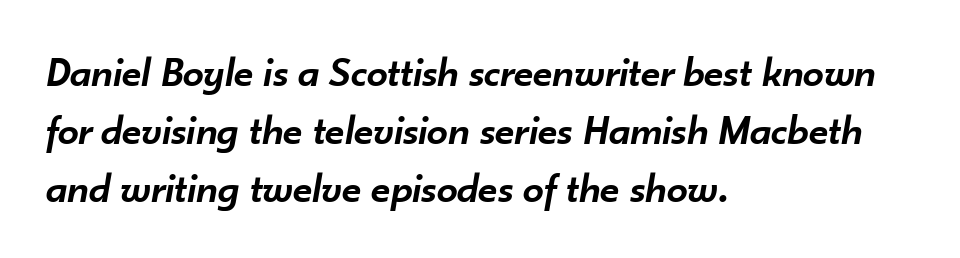
{"italic": "yes", "lean": "right", "slant_degrees": 10, "bold": "semi", "weight": "semibold", "width": "normal", "stroke_contrast": "low", "x_height": "small", "monospaced": "no", "underline": "no", "align": "left", "line_spacing": "normal", "line_spacing_ratio": 1.38, "letter_spacing": "normal", "letter_spacing_em": 0.0, "glyph_px": 42}
